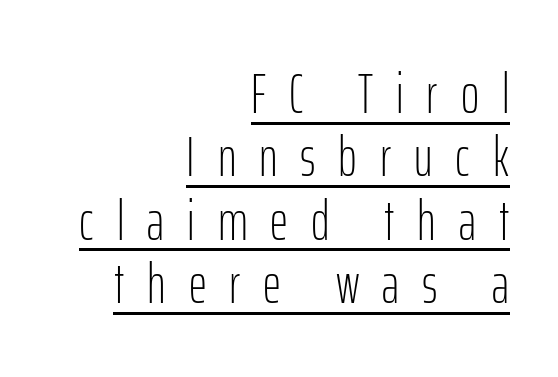
If you drew a ruler down the right edge, every line would touch it. The face used here is proportionally spaced, like ordinary book or web type. Stems and bowls with no extra thickness — not bold. The lettering stays uniformly vertical, giving the passage a roman look.
